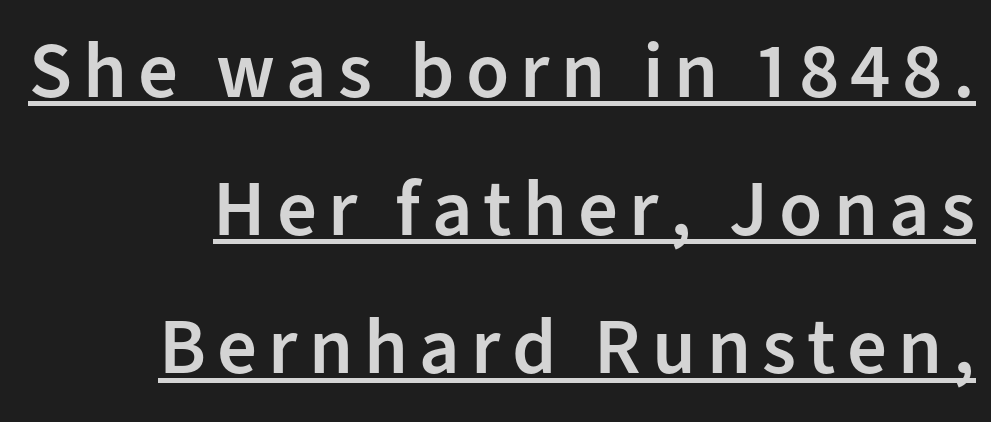
The typesetter chose a ragged-left arrangement here. This rendering features underlined lettering. Semibold letterforms, between regular and bold. Nothing sits at the stroke ends, so this counts as sans-serif. Every character sits straight up, as roman type does.
